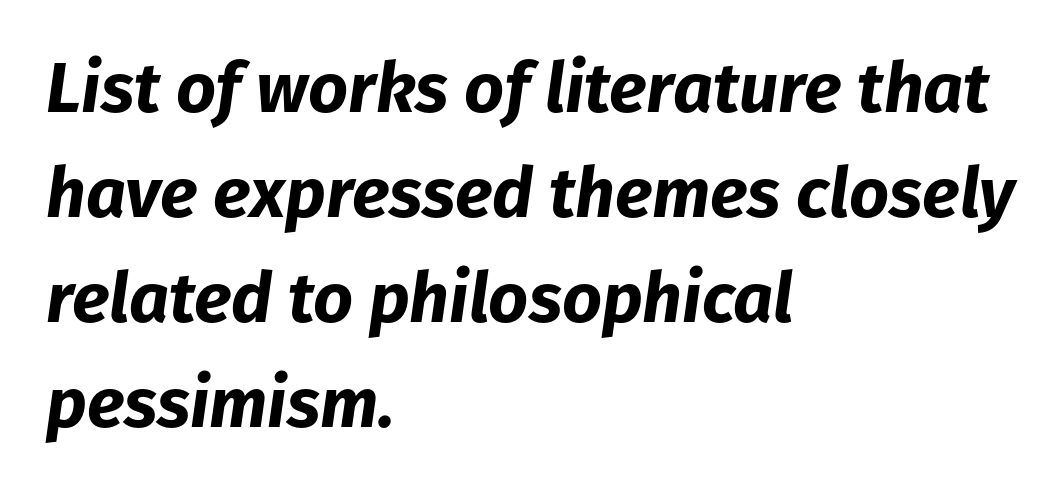
The image shows 70 px bold type, italic (leaning right); set left-aligned, normal line spacing (1.5x), normal letter spacing, not underlined; low stroke contrast and a medium x-height.
